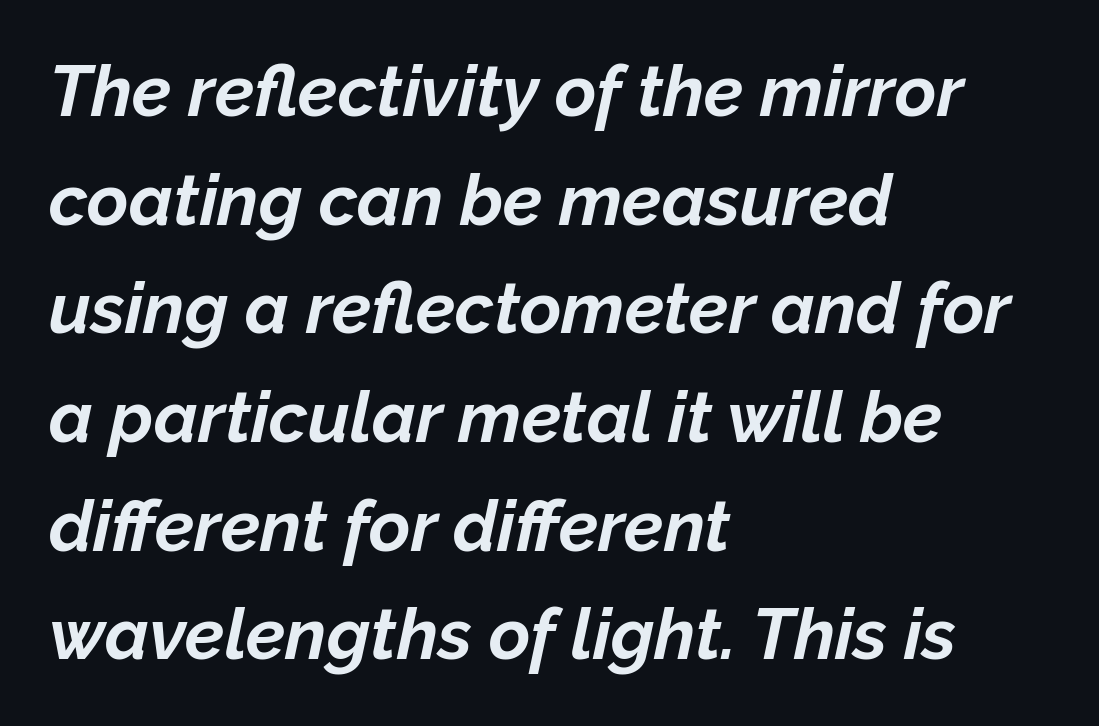
Q: Is the text bold? A: Yes.
Q: Is the text italic (slanted)? A: Yes, it leans right by about 12 degrees.
Q: Is the text underlined? A: No.
Q: How is the paragraph aligned? A: Left-aligned.
Q: Is the spacing between letters normal or unusually wide? A: Normal.
Q: Is the spacing between lines tight, normal or loose? A: Normal.
Q: Width (condensed, normal, or wide)? A: Normal.
Q: Stroke contrast? A: Low.
Q: x-height? A: Medium.
Q: Monospaced? A: No.
